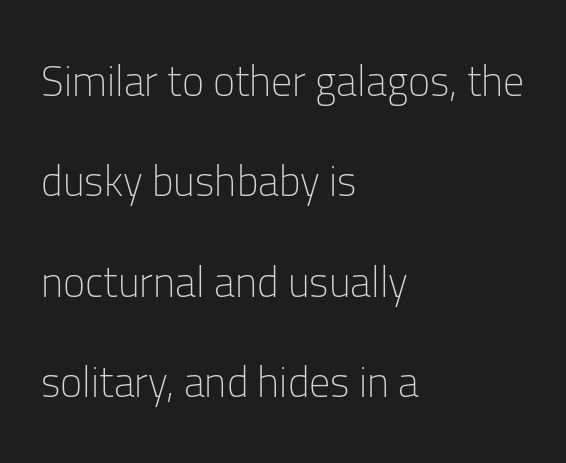
The image shows 42 px light sans-serif type, upright; set left-aligned, loose line spacing (2.39x), normal letter spacing, not underlined; low stroke contrast and a medium x-height.
